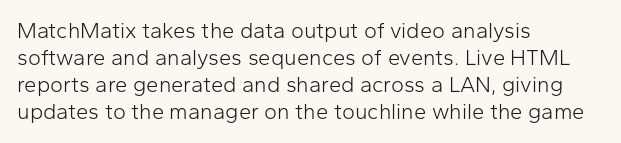
{"italic": "no", "bold": "no", "underline": "no", "align": "left", "line_spacing_ratio": 1.23, "letter_spacing": "normal", "letter_spacing_em": 0.0, "glyph_px": 22}
